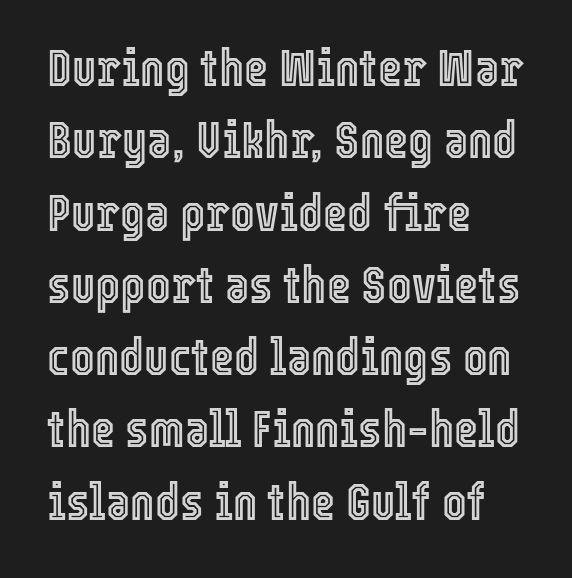
Q: Is the text italic (slanted)? A: No, it is upright.
Q: Is the text underlined? A: No.
Q: How is the paragraph aligned? A: Left-aligned.
Q: Is the spacing between letters normal or unusually wide? A: Normal.
Q: Is the spacing between lines tight, normal or loose? A: Normal.
Q: Width (condensed, normal, or wide)? A: Condensed.
Q: x-height? A: Medium.
Q: Monospaced? A: No.
